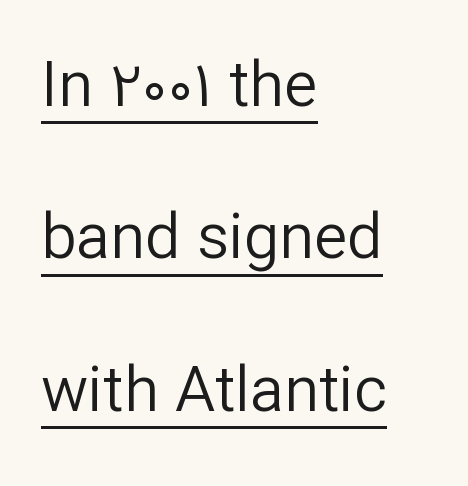
{"serif": "no", "italic": "no", "bold": "no", "weight": "regular", "width": "normal", "stroke_contrast": "low", "x_height": "medium", "monospaced": "no", "underline": "yes", "align": "left", "line_spacing": "loose", "line_spacing_ratio": 2.42, "letter_spacing": "normal", "letter_spacing_em": 0.0, "glyph_px": 63}
